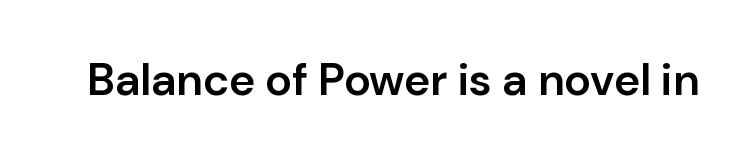
The type is set solid horizontally, with unmodified tracking. Each letter keeps its own natural width here, so spacing adapts to shape. Nope, not italic — everything's standing straight. This is moderately heavy type, rendered in semibold.
